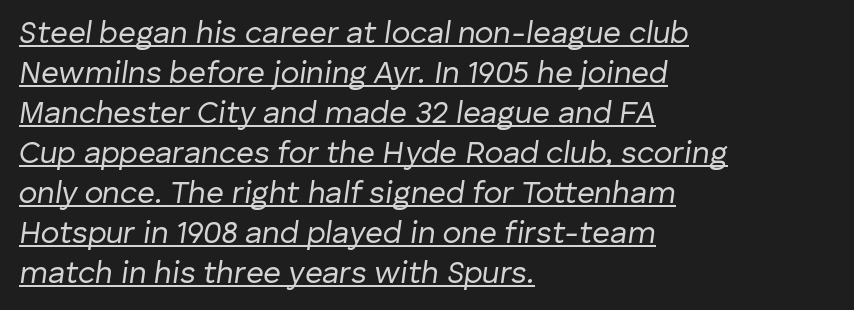
{"italic": "yes", "lean": "right", "slant_degrees": 8, "bold": "no", "weight": "regular", "width": "normal", "stroke_contrast": "low", "x_height": "medium", "monospaced": "no", "underline": "yes", "align": "left", "line_spacing": "normal", "line_spacing_ratio": 1.29, "letter_spacing": "normal", "letter_spacing_em": 0.0, "glyph_px": 31}
